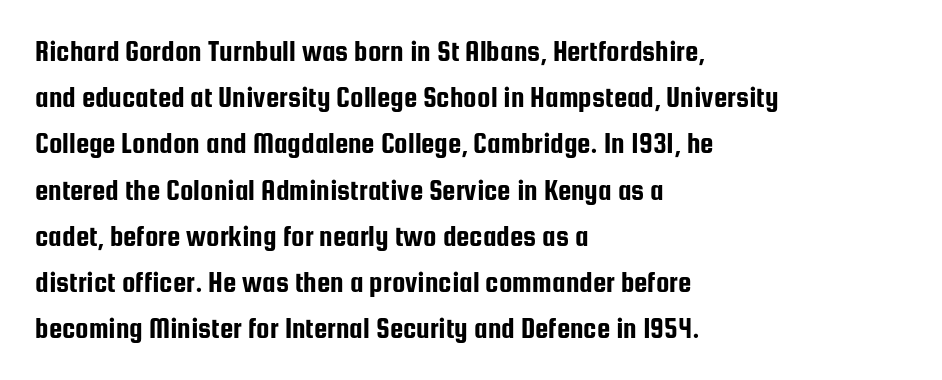
Looks like regular typesetting: each glyph gets only the width it needs. In CSS terms this would be text-align: left. The lettering holds an erect, upright posture throughout. Compared with typical paragraphs, the rows here are spaced about the same. Nothing sits at the stroke ends, so this counts as sans-serif. Does extra space separate the letters? No, they use regular spacing.
